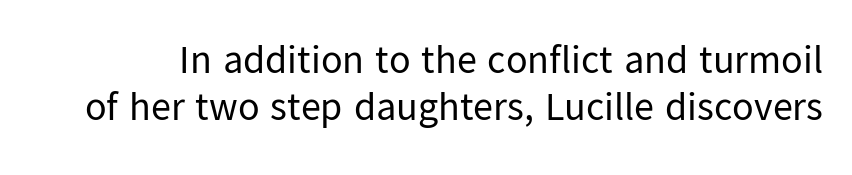
The passage shown is not underscored anywhere. No italicization has been applied; the sample stays upright. The letterforms sit shoulder to shoulder at normal distance. The strokes are not fattened; the text isn't bold.
